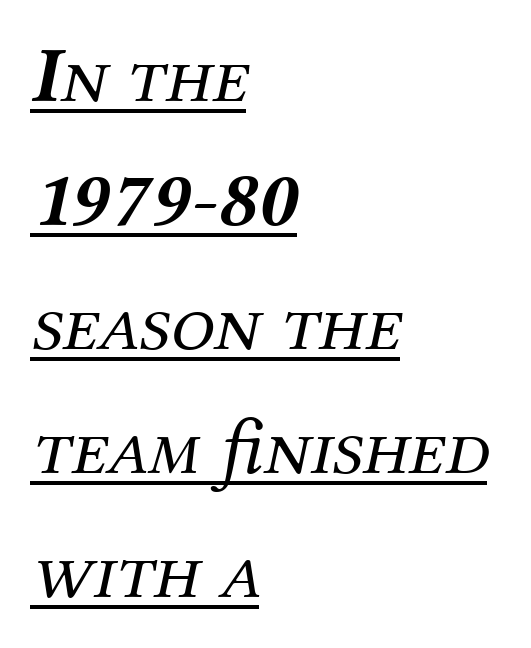
{"serif": "yes", "italic": "yes", "lean": "right", "slant_degrees": 12, "bold": "no", "weight": "regular", "width": "normal", "stroke_contrast": "medium", "x_height": "medium", "monospaced": "no", "underline": "yes", "align": "left", "line_spacing": "normal", "line_spacing_ratio": 1.57, "letter_spacing": "normal", "letter_spacing_em": 0.0, "glyph_px": 79}
